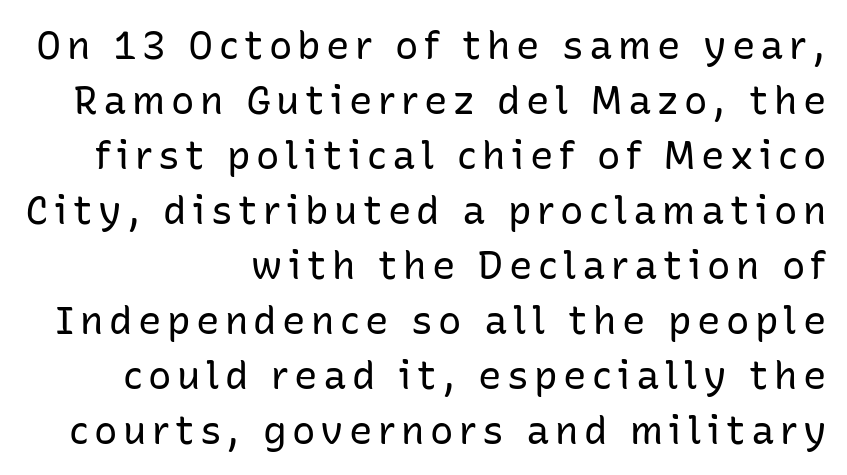
Q: Is the text bold? A: No.
Q: Is the text italic (slanted)? A: No, it is upright.
Q: Is the typeface a serif or a sans-serif typeface? A: Sans-serif.
Q: Is the text underlined? A: No.
Q: How is the paragraph aligned? A: Right-aligned.
Q: Is the spacing between lines tight, normal or loose? A: Normal.
Q: Width (condensed, normal, or wide)? A: Normal.
Q: Stroke contrast? A: Low.
Q: x-height? A: Medium.
Q: Monospaced? A: No.
